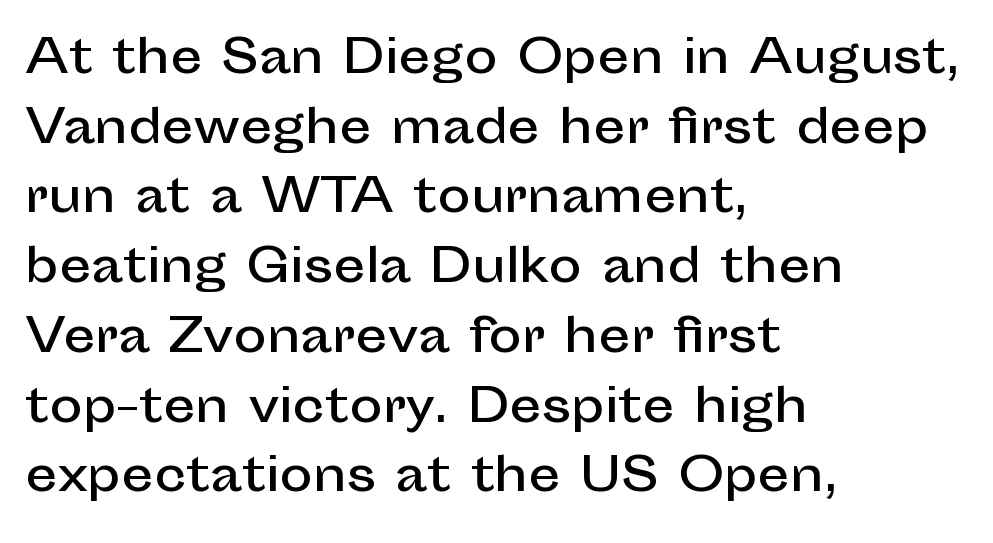
Q: Is the text italic (slanted)? A: No, it is upright.
Q: Is the typeface a serif or a sans-serif typeface? A: Sans-serif.
Q: Is the text underlined? A: No.
Q: How is the paragraph aligned? A: Left-aligned.
Q: Is the spacing between letters normal or unusually wide? A: Normal.
Q: Is the spacing between lines tight, normal or loose? A: Normal.
Q: Width (condensed, normal, or wide)? A: Normal.
Q: Stroke contrast? A: Low.
Q: x-height? A: Medium.
Q: Monospaced? A: No.
